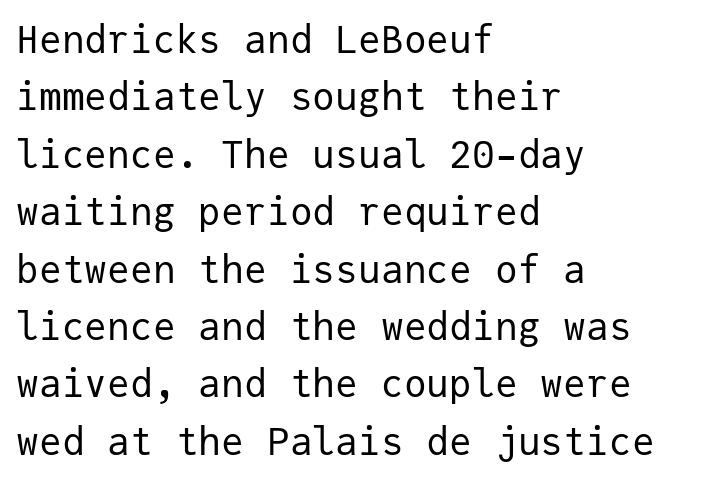
Weight class: somewhere from thin through regular. The passage shown is typeset with a sans-serif family. Italic? Not at all — the glyphs are vertical. A bare baseline throughout the passage. Whoever set this chose a conventional vertical rhythm.
